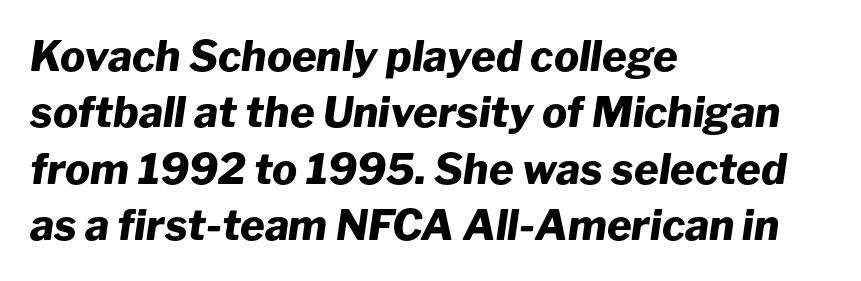
Q: Is the text bold? A: Yes.
Q: Is the text italic (slanted)? A: Yes, it leans right by about 8 degrees.
Q: Is the text underlined? A: No.
Q: How is the paragraph aligned? A: Left-aligned.
Q: Is the spacing between letters normal or unusually wide? A: Normal.
Q: Is the spacing between lines tight, normal or loose? A: Normal.
Q: Width (condensed, normal, or wide)? A: Normal.
Q: Stroke contrast? A: Low.
Q: x-height? A: Medium.
Q: Monospaced? A: No.
